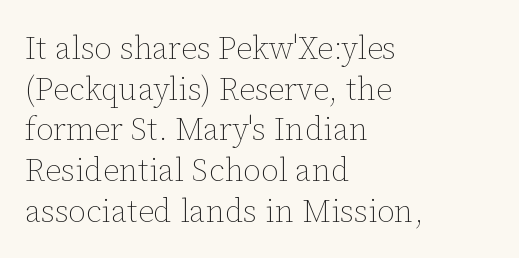
Q: Is the text bold? A: No.
Q: Is the text italic (slanted)? A: No, it is upright.
Q: Is the text underlined? A: No.
Q: How is the paragraph aligned? A: Left-aligned.
Q: Is the spacing between letters normal or unusually wide? A: Normal.
Q: Is the spacing between lines tight, normal or loose? A: Normal.
Q: Width (condensed, normal, or wide)? A: Normal.
Q: Stroke contrast? A: Low.
Q: x-height? A: Medium.
Q: Monospaced? A: No.
